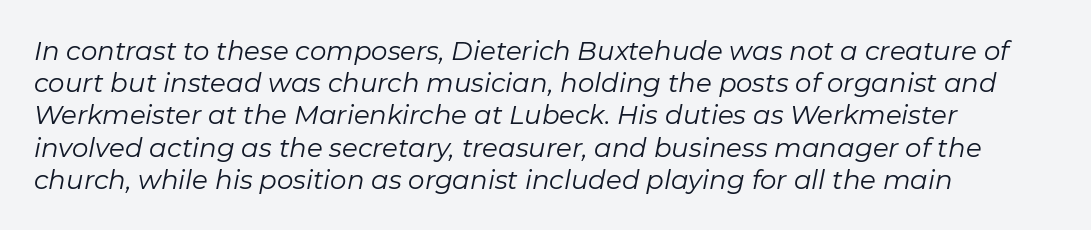
Q: Is the text bold? A: No.
Q: Is the text italic (slanted)? A: Yes, it leans right by about 11 degrees.
Q: Is the text underlined? A: No.
Q: How is the paragraph aligned? A: Left-aligned.
Q: Is the spacing between letters normal or unusually wide? A: Normal.
